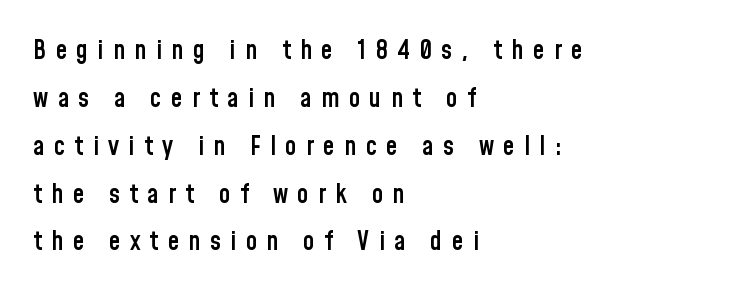
{"italic": "no", "bold": "semi", "underline": "no", "align": "left", "line_spacing_ratio": 1.84, "letter_spacing": "wide", "letter_spacing_em": 0.36, "glyph_px": 26}
